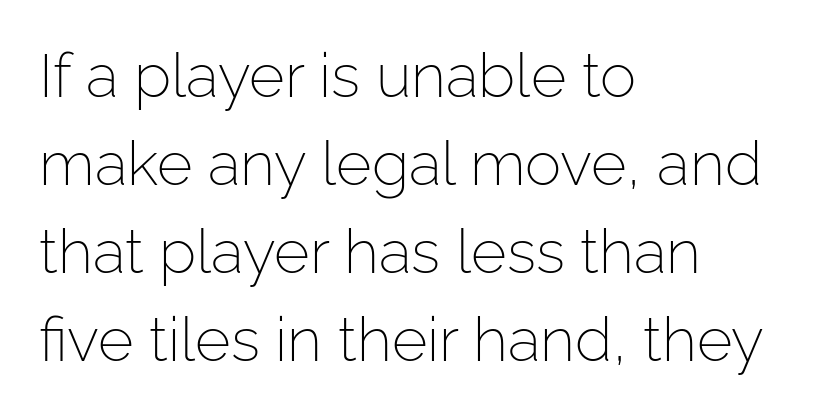
{"serif": "no", "italic": "no", "bold": "no", "weight": "light", "width": "normal", "stroke_contrast": "low", "x_height": "medium", "monospaced": "no", "underline": "no", "align": "left", "line_spacing": "normal", "line_spacing_ratio": 1.44, "letter_spacing": "normal", "letter_spacing_em": 0.0, "glyph_px": 61}
